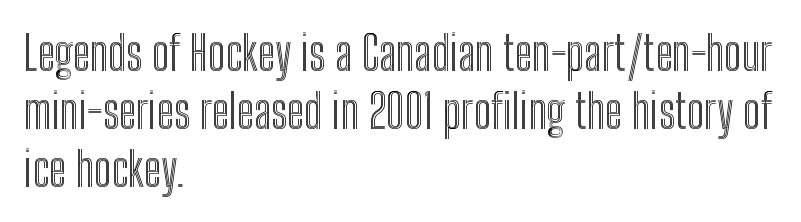
{"italic": "no", "width": "condensed", "x_height": "medium", "monospaced": "no", "underline": "no", "align": "left", "line_spacing_ratio": 1.23, "letter_spacing": "normal", "letter_spacing_em": 0.0, "glyph_px": 47}
